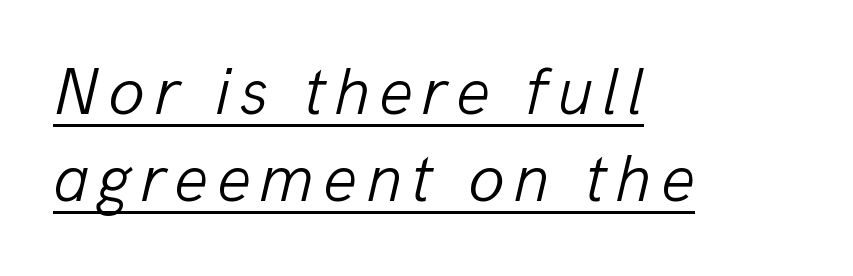
Note the varied advance widths — an 'i' is clearly narrower than an 'm'. If you drew a ruler down the left edge, every line would touch it. A typesetter would call this leading conventional body-copy spacing. Vertical stems look standard width or narrower in stroke.
